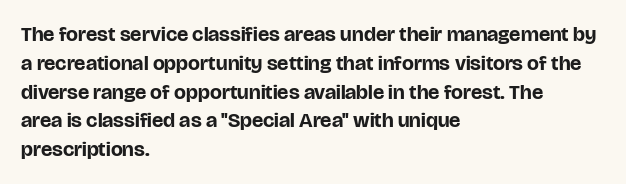
Q: Is the text bold? A: Yes.
Q: Is the text italic (slanted)? A: No, it is upright.
Q: Is the text underlined? A: No.
Q: How is the paragraph aligned? A: Left-aligned.
Q: Is the spacing between letters normal or unusually wide? A: Normal.
Q: Is the spacing between lines tight, normal or loose? A: Normal.
